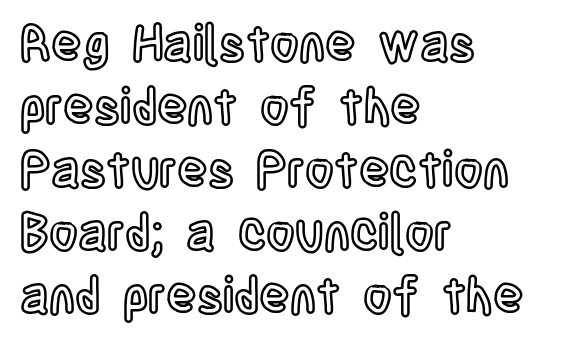
{"italic": "no", "width": "condensed", "x_height": "large", "monospaced": "no", "underline": "no", "align": "left", "line_spacing": "normal", "line_spacing_ratio": 1.26, "letter_spacing": "normal", "letter_spacing_em": 0.0, "glyph_px": 50}
